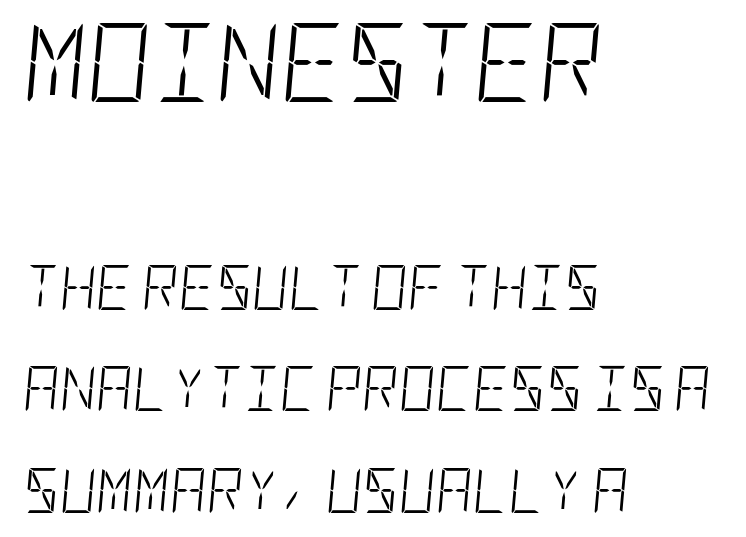
The image shows 79 px light, condensed type, italic (leaning right); set left-aligned, loose line spacing (2.26x), normal letter spacing, not underlined; the first (top) block is 1.76x larger; low stroke contrast and a large x-height.
